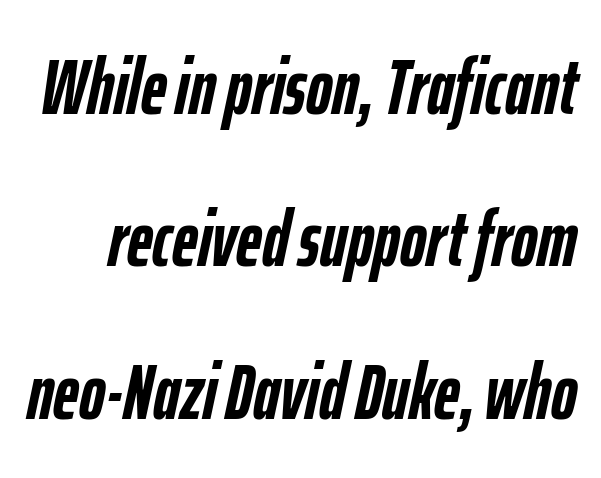
Q: Is the text bold? A: Yes.
Q: Is the text italic (slanted)? A: Yes, it leans right by about 12 degrees.
Q: Is the text underlined? A: No.
Q: Is the spacing between letters normal or unusually wide? A: Normal.
Q: Is the spacing between lines tight, normal or loose? A: Loose.
Q: Width (condensed, normal, or wide)? A: Condensed.
Q: Stroke contrast? A: Low.
Q: x-height? A: Medium.
Q: Monospaced? A: No.
